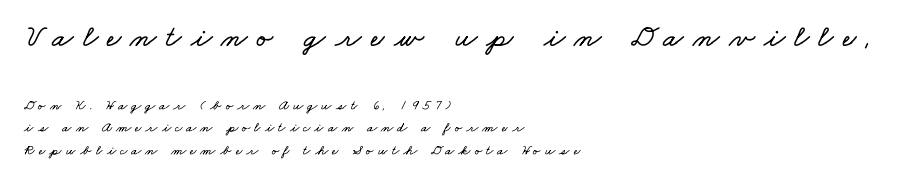
The image shows 31 px wide type; set left-aligned, normal line spacing (1.61x), unusually wide letter spacing (+0.29 em), not underlined; the first (top) block is 2.21x larger; low stroke contrast and a small x-height.
